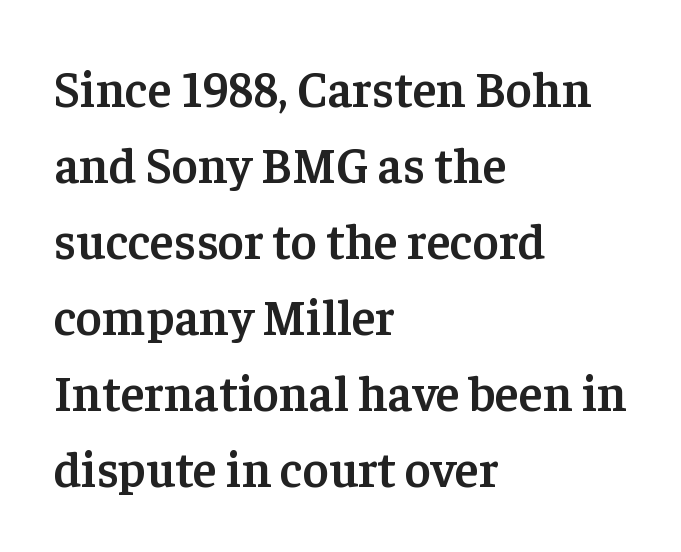
Character widths vary here, with narrow letters taking less room than wide ones. Do the letters lean? They stand straight. One glance says typical: line gaps are just what's usual. Does the weight exceed regular? Yes, but only to semibold. Between one letter and the next there's only the usual sliver of space.
